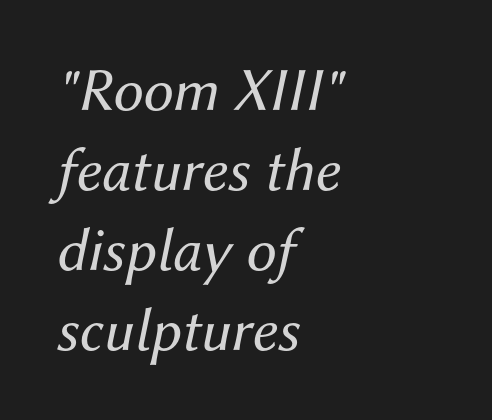
The image shows 61 px regular-weight type, italic (leaning right); set left-aligned, normal line spacing (1.31x), normal letter spacing, not underlined; medium stroke contrast and a medium x-height.
